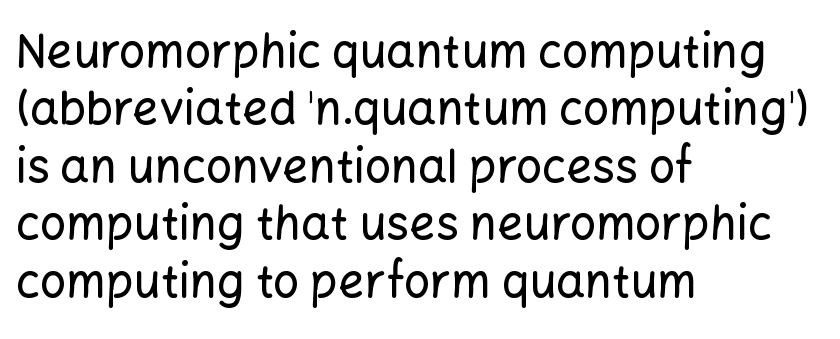
Baseline-to-baseline distance is the conventional proportion of letter height. The ragged edge is on the right, which tells us the setting is flush left. The foot of each line stays bare and open. Each letter's strokes conclude bluntly, with no projecting serifs. The passage shown has conventional tracking throughout.
